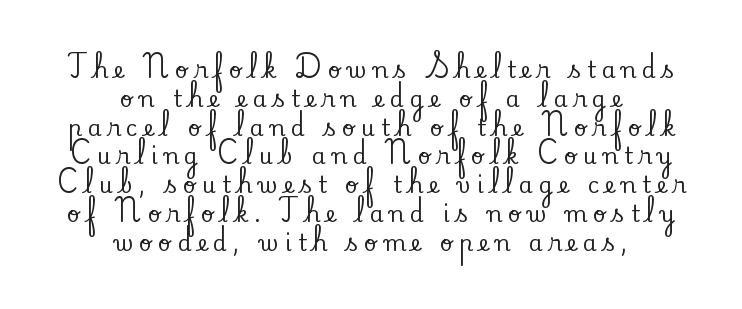
Where is the straight margin? There isn't one; the lines are centered. Regarding leading, the lines here are spaced in the standard way. In terms of posture, this sample is upright. The gap between lines stays unmarked. Look at the tracking — it's clearly loosened, letters drifting apart.
